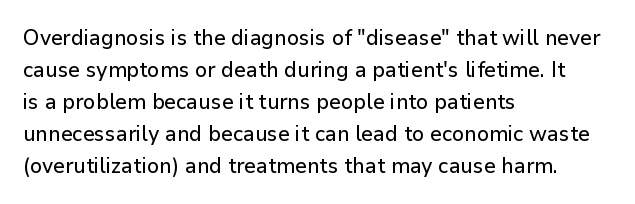
{"italic": "no", "underline": "no", "align": "left", "line_spacing": "normal", "line_spacing_ratio": 1.52, "letter_spacing": "normal", "letter_spacing_em": 0.0, "glyph_px": 21}
